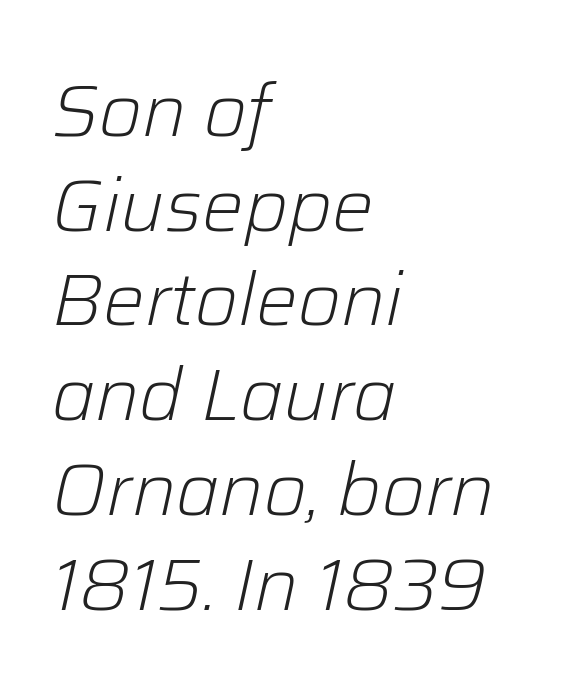
The space beneath each line is pristine and unruled. Looks like regular typesetting: each glyph gets only the width it needs. Unbolded letterforms with no extra heft. Typeset ragged right — the left edge is the straight one. Is the letter spacing exaggerated? No — it looks like the ordinary default.
